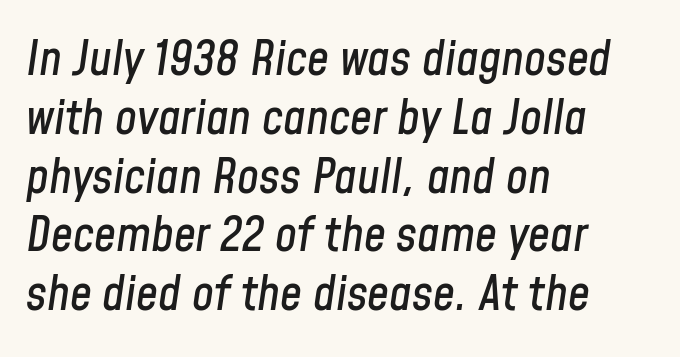
{"italic": "yes", "lean": "right", "slant_degrees": 8, "width": "condensed", "stroke_contrast": "low", "x_height": "medium", "monospaced": "no", "underline": "no", "align": "left", "line_spacing_ratio": 1.2, "letter_spacing": "normal", "letter_spacing_em": 0.0, "glyph_px": 49}
